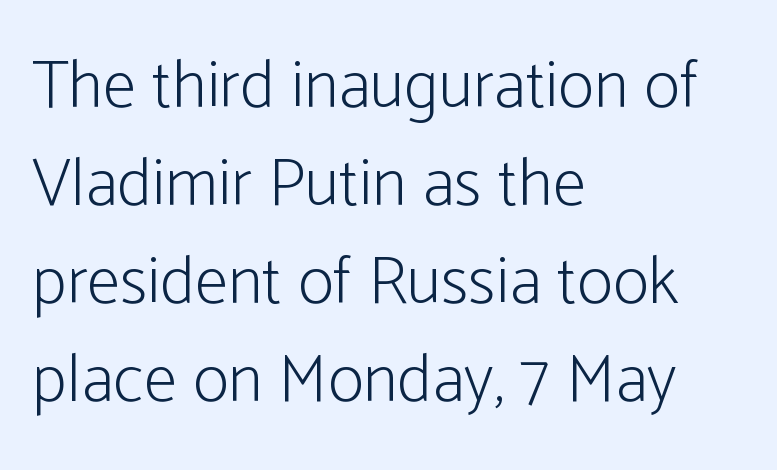
Q: Is the text bold? A: No.
Q: Is the text italic (slanted)? A: No, it is upright.
Q: Is the typeface a serif or a sans-serif typeface? A: Sans-serif.
Q: Is the text underlined? A: No.
Q: How is the paragraph aligned? A: Left-aligned.
Q: Is the spacing between letters normal or unusually wide? A: Normal.
Q: Is the spacing between lines tight, normal or loose? A: Normal.
Q: Width (condensed, normal, or wide)? A: Condensed.
Q: Stroke contrast? A: Low.
Q: x-height? A: Medium.
Q: Monospaced? A: No.
